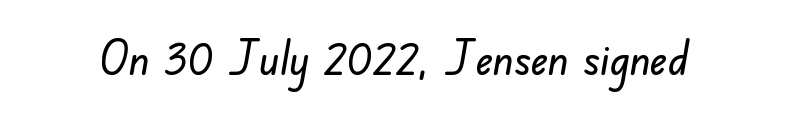
Q: Is the typeface a serif or a sans-serif typeface? A: Sans-serif.
Q: Is the text underlined? A: No.
Q: Is the spacing between letters normal or unusually wide? A: Normal.
Q: Width (condensed, normal, or wide)? A: Normal.
Q: Stroke contrast? A: Low.
Q: x-height? A: Small.
Q: Monospaced? A: No.
